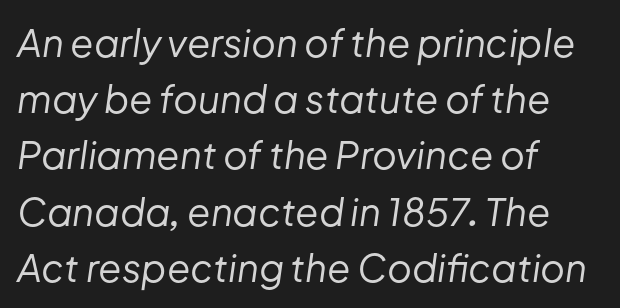
Typeset ragged right — the left edge is the straight one. This sample has the flowing, uneven cadence of proportional lettering. When letters slant like this, we call the style italic. These lines sit exactly where default settings would place them. Letters rest on an invisible, unmarked baseline.
